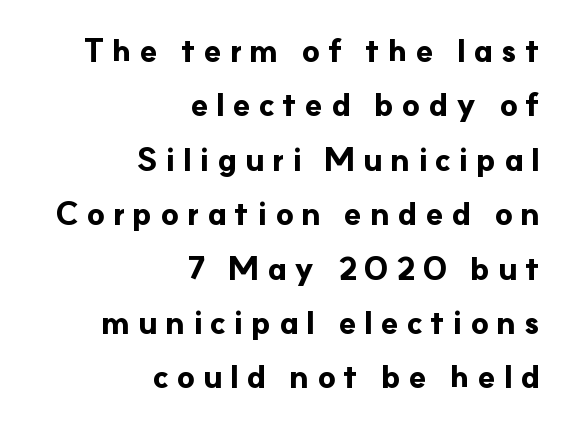
The image shows 32 px bold sans-serif type, upright; set right-aligned, normal line spacing (1.7x), unusually wide letter spacing (+0.24 em), not underlined; low stroke contrast and a small x-height.
